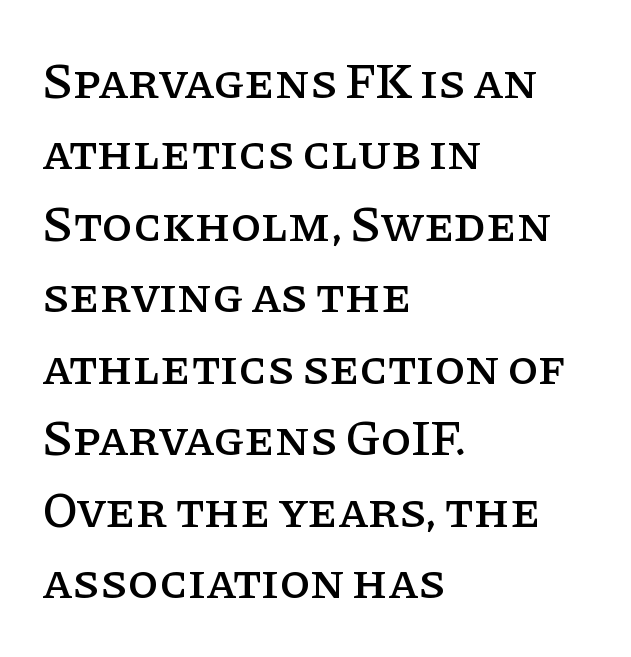
How are the letters spaced? Ordinarily, with no added tracking. Are there feet on the stems? There are — it's a serif. This sample has the flowing, uneven cadence of proportional lettering. Type without underlining.
